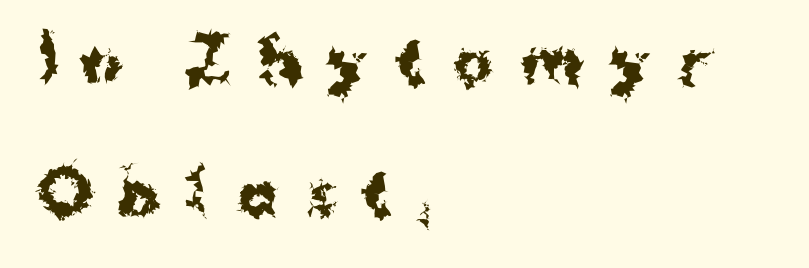
The font is running at its bold setting. Glance below the letters and you will spot only blank space. Italic? Not at all — the glyphs are vertical. Each new line begins a long way beneath the previous one. The passage shown has open, widely tracked lettering throughout. The type family on display is of the sans-serif kind.
